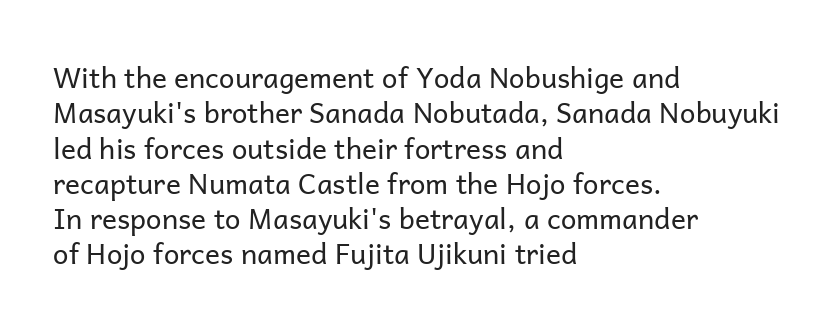
Each letter's strokes conclude bluntly, with no projecting serifs. Line starts are locked; line ends wander. This reads as an unemphasized weight, regular at the heaviest. Does extra space separate the letters? No, they use regular spacing.
